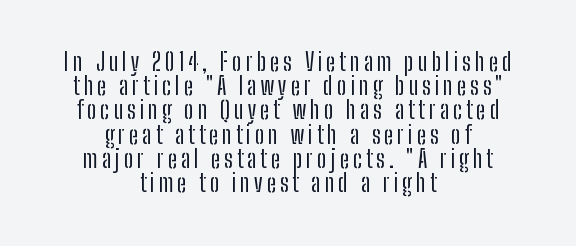
Descender tails drop into unmarked territory. Is there any slant? The stems are plumb. The letters look calm and open, with moderate or lighter stems. The text block is weighted toward neither margin, spreading evenly from the middle. The passage shown stacks its lines with hardly any gap.
